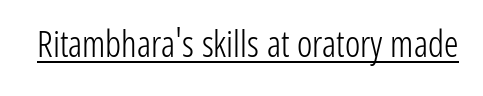
The image shows 36 px light, condensed sans-serif type, upright; set normal letter spacing, underlined; low stroke contrast and a medium x-height.
